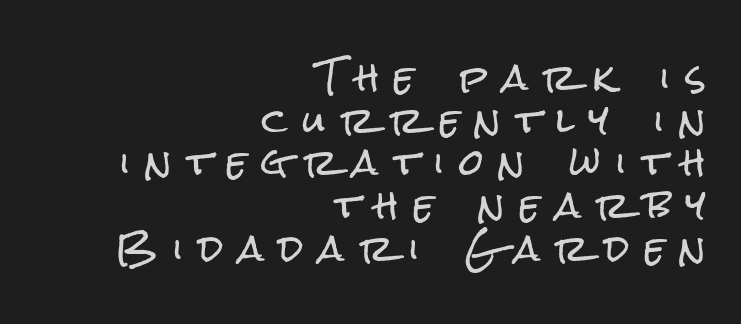
{"serif": "no", "italic": "no", "width": "condensed", "stroke_contrast": "low", "x_height": "medium", "monospaced": "no", "underline": "no", "align": "right", "line_spacing_ratio": 1.22, "letter_spacing": "wide", "letter_spacing_em": 0.44, "glyph_px": 35}
